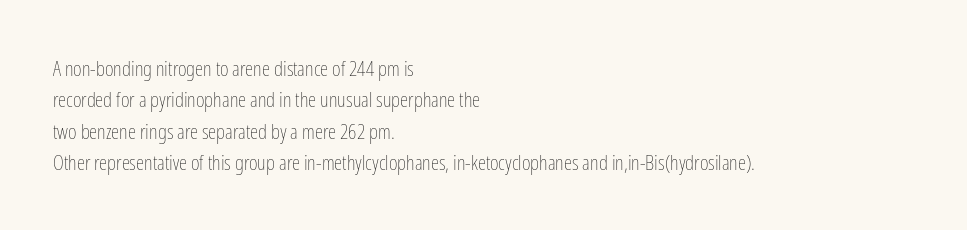
The image shows 21 px text type, upright; set left-aligned, normal line spacing (1.49x), normal letter spacing, not underlined.
